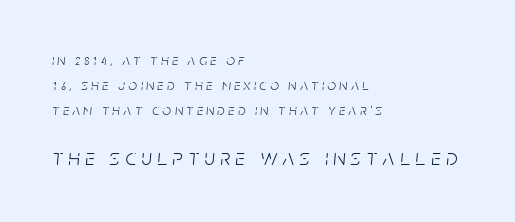
Is the letter spacing exaggerated? Yes — the characters are pushed far apart. The letters are slanted; this is an italic face. Unmarked baselines from the first word to the last. This sample is left-justified, so line endings fall wherever the words run out.
